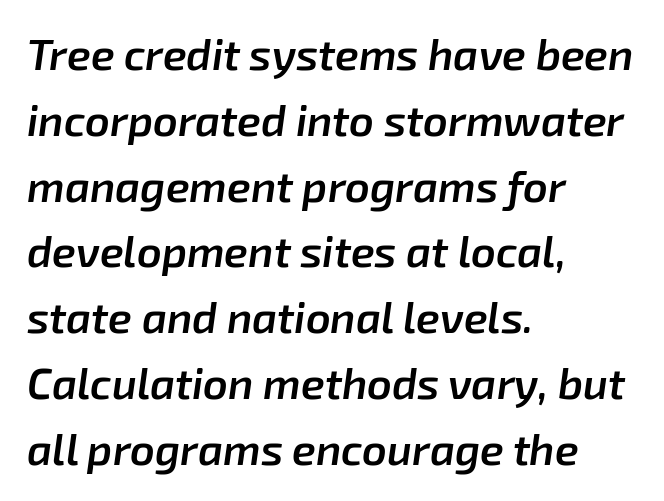
The image shows 43 px semibold type, italic (leaning right); set left-aligned, normal line spacing (1.53x), normal letter spacing, not underlined; low stroke contrast and a medium x-height.
